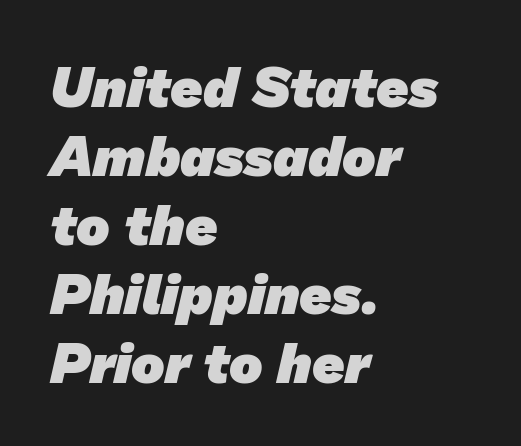
{"serif": "no", "bold": "yes", "weight": "heavy", "width": "normal", "stroke_contrast": "low", "x_height": "medium", "monospaced": "no", "underline": "no", "align": "left", "line_spacing_ratio": 1.23, "letter_spacing": "normal", "letter_spacing_em": 0.0, "glyph_px": 56}
